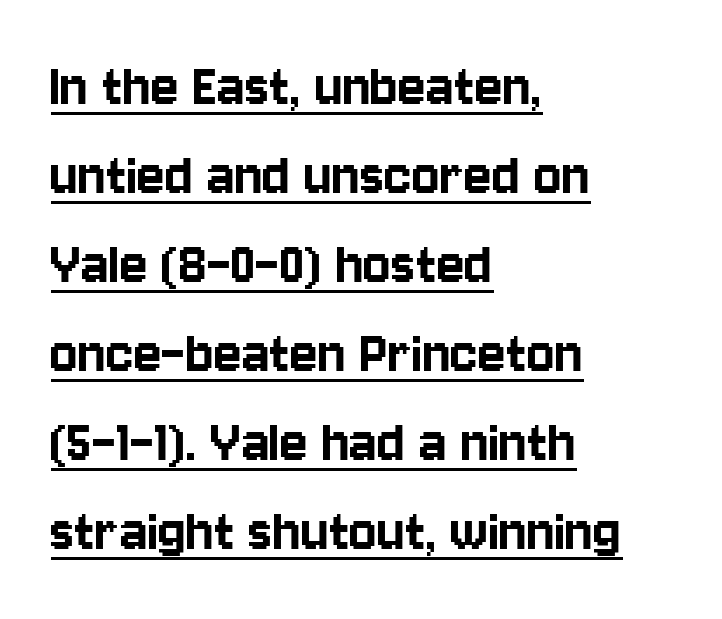
Q: Is the text italic (slanted)? A: No, it is upright.
Q: Is the typeface a serif or a sans-serif typeface? A: Sans-serif.
Q: Is the text underlined? A: Yes.
Q: How is the paragraph aligned? A: Left-aligned.
Q: Is the spacing between letters normal or unusually wide? A: Normal.
Q: Is the spacing between lines tight, normal or loose? A: Normal.
Q: Width (condensed, normal, or wide)? A: Condensed.
Q: Stroke contrast? A: Low.
Q: x-height? A: Large.
Q: Monospaced? A: No.
